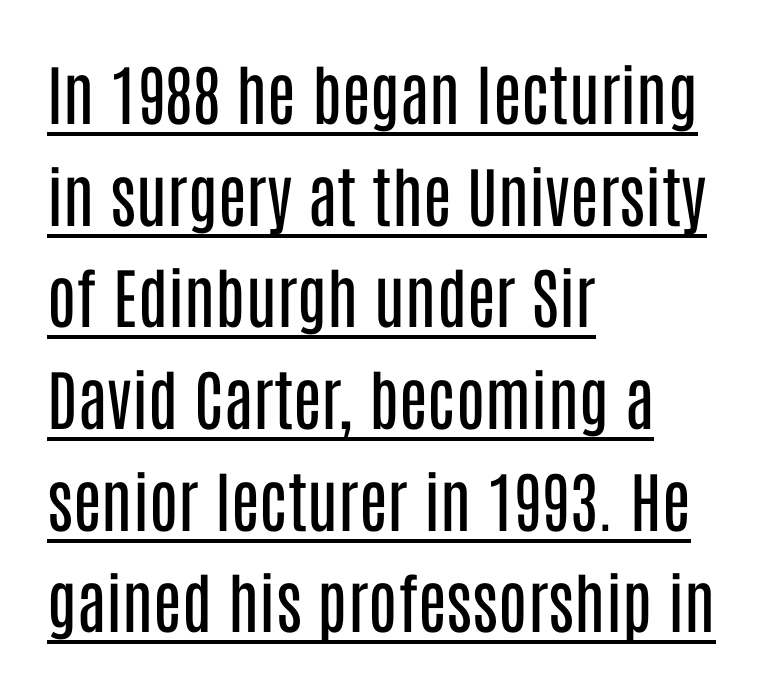
The gaps between neighbouring characters are ordinary and unremarkable. Notice how the stems are strictly vertical — no italics here. A baseline rule has been typeset under these characters. The compositor pushed each line to the left boundary. Font category for this specimen: sans-serif. A typesetter would call this proportional, since set widths differ per character.
